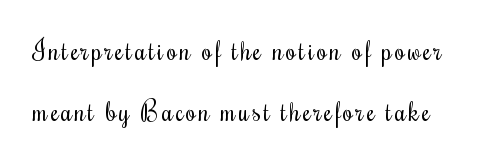
The image shows 26 px text type; set loose line spacing (2.34x), not underlined.
